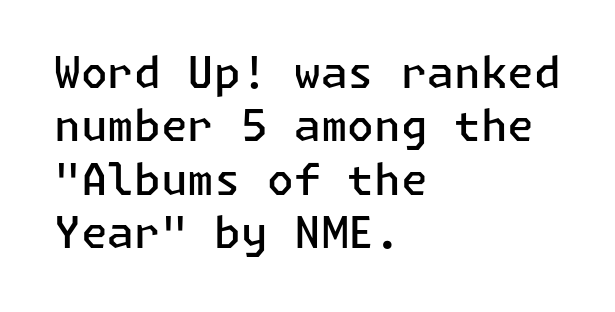
The image shows 43 px semibold sans-serif type, upright; set left-aligned, line spacing 1.24x, normal letter spacing, not underlined; low stroke contrast and a medium x-height.
